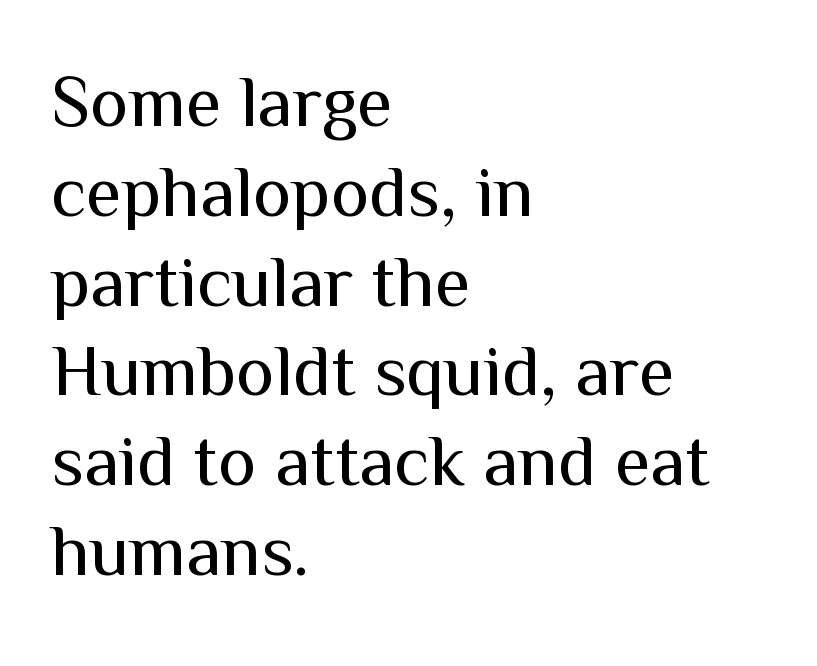
{"serif": "no", "italic": "no", "bold": "no", "weight": "regular", "width": "normal", "stroke_contrast": "medium", "x_height": "medium", "monospaced": "no", "underline": "no", "align": "left", "line_spacing_ratio": 1.23, "letter_spacing": "normal", "letter_spacing_em": 0.0, "glyph_px": 73}
